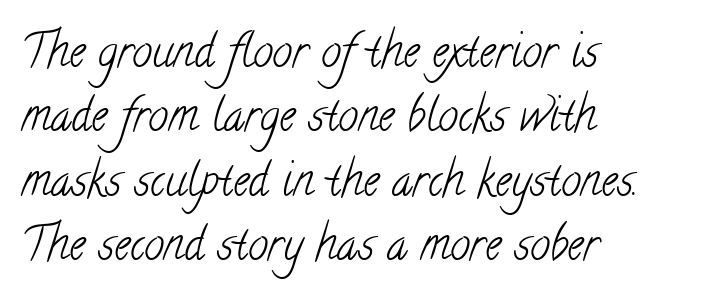
{"serif": "yes", "bold": "no", "weight": "light", "width": "condensed", "stroke_contrast": "low", "x_height": "small", "monospaced": "no", "underline": "no", "align": "left", "line_spacing": "normal", "line_spacing_ratio": 1.43, "letter_spacing": "normal", "letter_spacing_em": 0.0, "glyph_px": 45}
